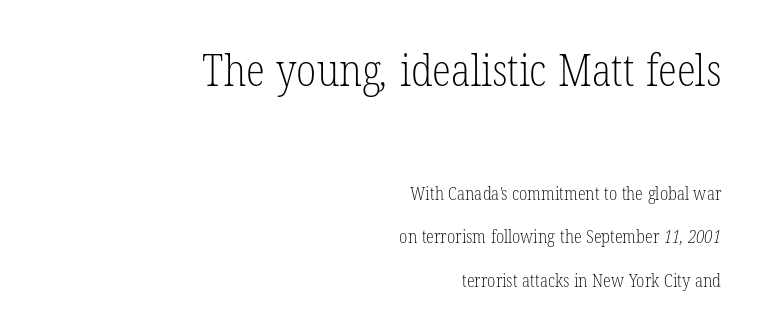
{"serif": "yes", "bold": "no", "weight": "light", "width": "condensed", "stroke_contrast": "low", "x_height": "medium", "monospaced": "no", "underline": "no", "align": "right", "line_spacing": "loose", "line_spacing_ratio": 2.42, "letter_spacing": "normal", "letter_spacing_em": 0.0, "larger_block": "first", "size_ratio": 2.44, "glyph_px": 44}
